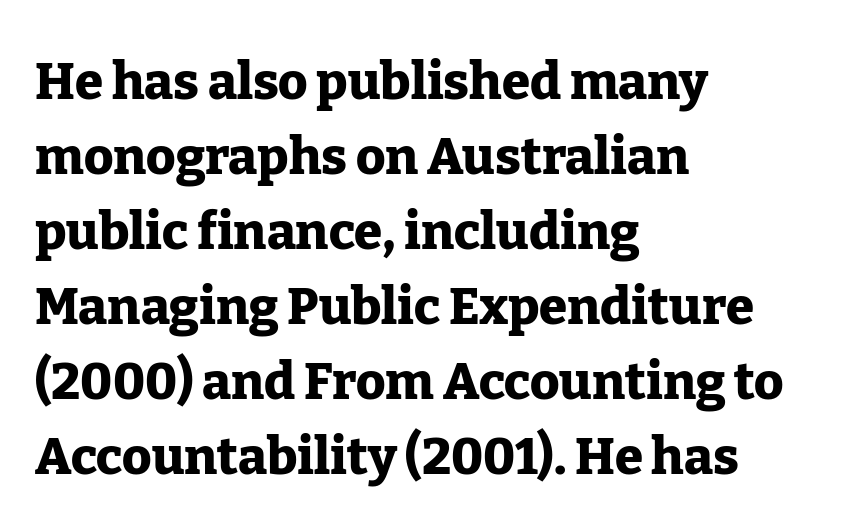
Nobody touched the tracking dial on this one. Spacing verdict: proportional, widths tailored to each character. If you drew a ruler down the left edge, every line would touch it. Font category for this specimen: serif.
